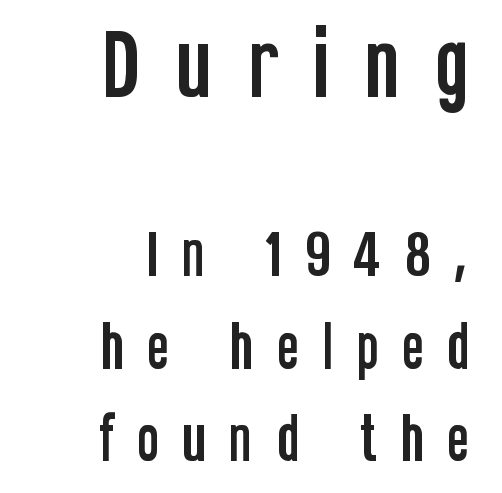
Which of the two is more prominent by size? The first, at the top. The horizontal fit of the characters is loose and conspicuously gappy. Does the lettering tilt? It doesn't — this is upright. This rendering employs a face without finishing strokes, i.e., a sans-serif. Varying glyph widths throughout — classic text-font behaviour.
